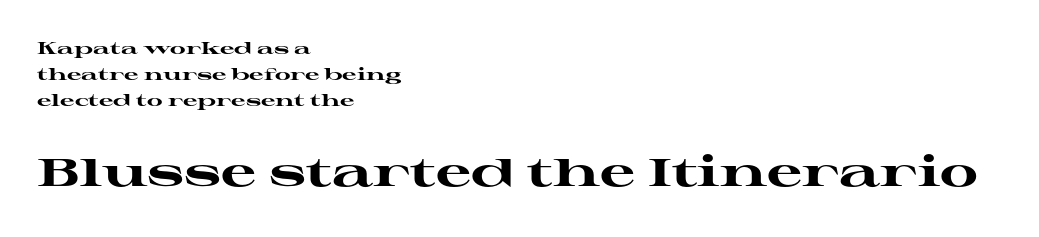
{"serif": "yes", "italic": "no", "bold": "yes", "weight": "heavy", "width": "wide", "stroke_contrast": "high", "x_height": "medium", "monospaced": "no", "underline": "no", "align": "left", "line_spacing": "normal", "line_spacing_ratio": 1.63, "letter_spacing": "normal", "letter_spacing_em": 0.0, "larger_block": "second", "size_ratio": 2.44, "glyph_px": 39}
